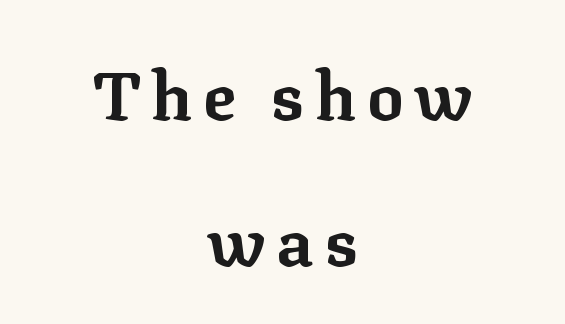
The image shows 68 px bold serif type, upright; set centered, loose line spacing (2.15x), not underlined; low stroke contrast and a medium x-height.
